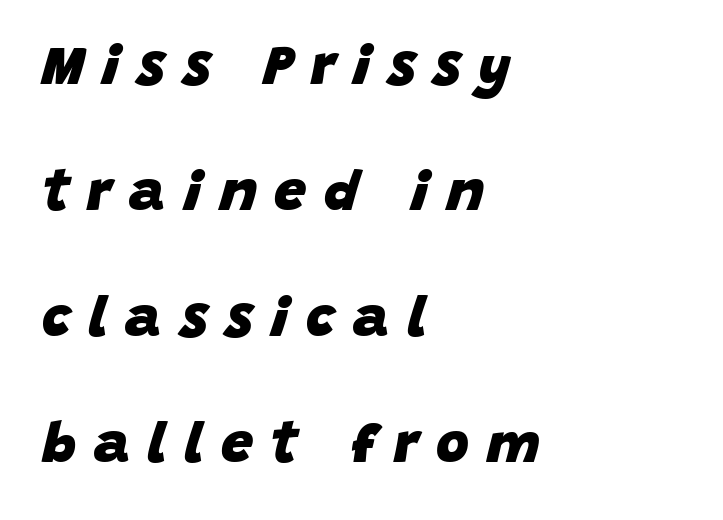
The image shows 57 px heavy type, italic (leaning right); set left-aligned, loose line spacing (2.21x), unusually wide letter spacing (+0.31 em), not underlined; low stroke contrast and a large x-height.
